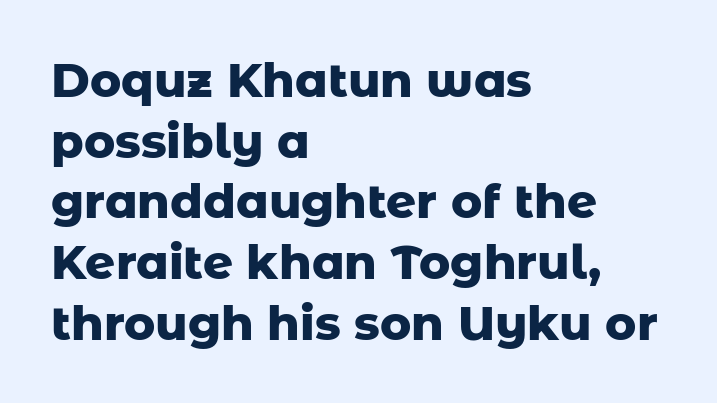
The image shows 47 px heavy sans-serif type, upright; set left-aligned, normal line spacing (1.29x), normal letter spacing, not underlined; low stroke contrast and a medium x-height.
